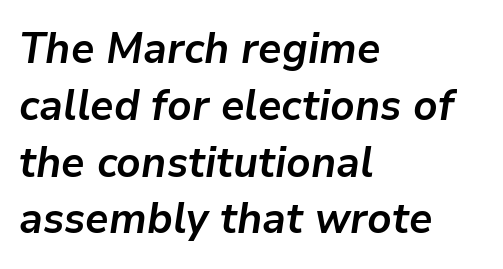
{"italic": "yes", "lean": "right", "slant_degrees": 9, "bold": "yes", "weight": "semibold", "width": "normal", "stroke_contrast": "low", "x_height": "medium", "monospaced": "no", "underline": "no", "align": "left", "line_spacing": "normal", "line_spacing_ratio": 1.32, "letter_spacing": "normal", "letter_spacing_em": 0.0, "glyph_px": 43}
